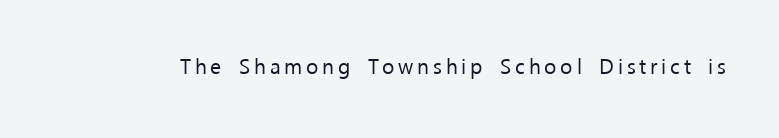
Q: Is the text bold? A: No.
Q: Is the text italic (slanted)? A: No, it is upright.
Q: Is the text underlined? A: No.
